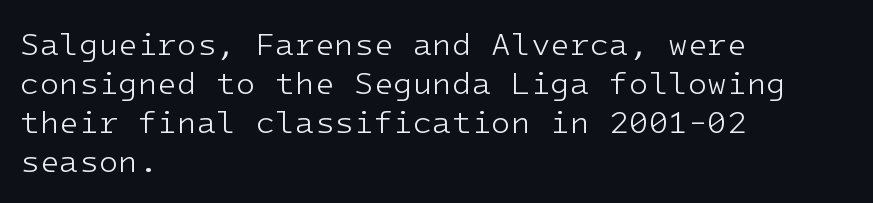
Q: Is the text bold? A: No.
Q: Is the text italic (slanted)? A: No, it is upright.
Q: Is the typeface a serif or a sans-serif typeface? A: Sans-serif.
Q: Is the text underlined? A: No.
Q: How is the paragraph aligned? A: Left-aligned.
Q: Is the spacing between letters normal or unusually wide? A: Normal.
Q: Width (condensed, normal, or wide)? A: Normal.
Q: Stroke contrast? A: Low.
Q: x-height? A: Medium.
Q: Monospaced? A: Yes.
